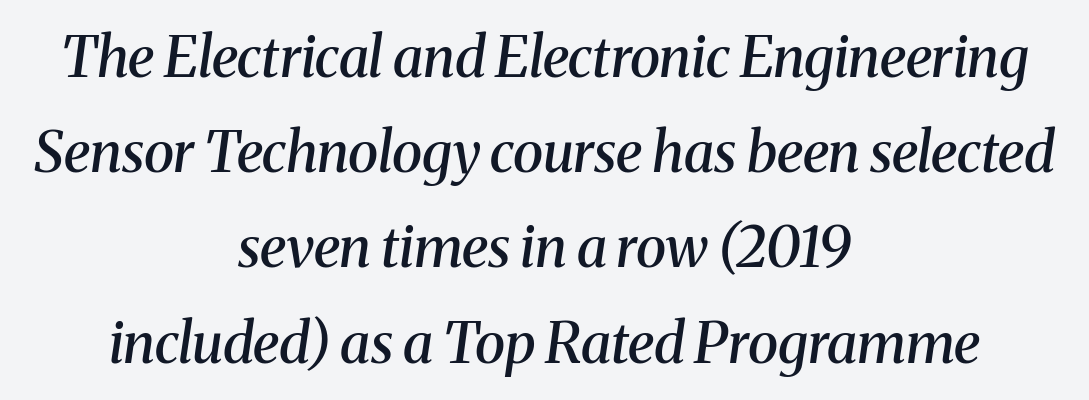
Q: Is the text bold? A: Semi-bold.
Q: Is the text italic (slanted)? A: Yes, it leans right by about 8 degrees.
Q: Is the typeface a serif or a sans-serif typeface? A: Serif.
Q: Is the text underlined? A: No.
Q: How is the paragraph aligned? A: Centered.
Q: Is the spacing between letters normal or unusually wide? A: Normal.
Q: Is the spacing between lines tight, normal or loose? A: Normal.
Q: Width (condensed, normal, or wide)? A: Normal.
Q: Stroke contrast? A: Medium.
Q: x-height? A: Medium.
Q: Monospaced? A: No.
